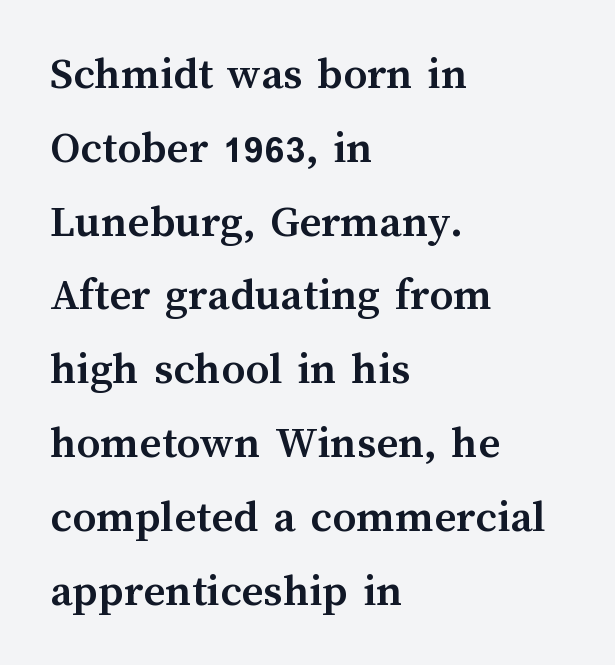
{"italic": "no", "bold": "yes", "weight": "semibold", "width": "normal", "stroke_contrast": "medium", "x_height": "medium", "monospaced": "no", "underline": "no", "align": "left", "line_spacing": "normal", "line_spacing_ratio": 1.57, "letter_spacing": "normal", "letter_spacing_em": 0.0, "glyph_px": 47}
